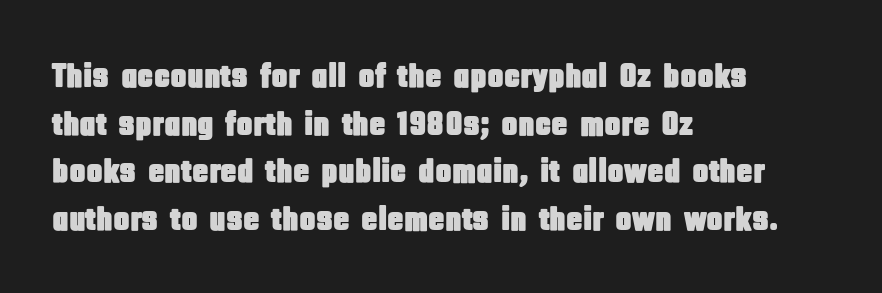
Vertically, the passage feels balanced, rows spaced as you'd expect. Look at the bottom of the vertical strokes: they stop flat, with no serifs. Quick note: not italic, upright. Decoration check: the copy has no underline. Compared with typical body copy, the letter spacing here is the same.
